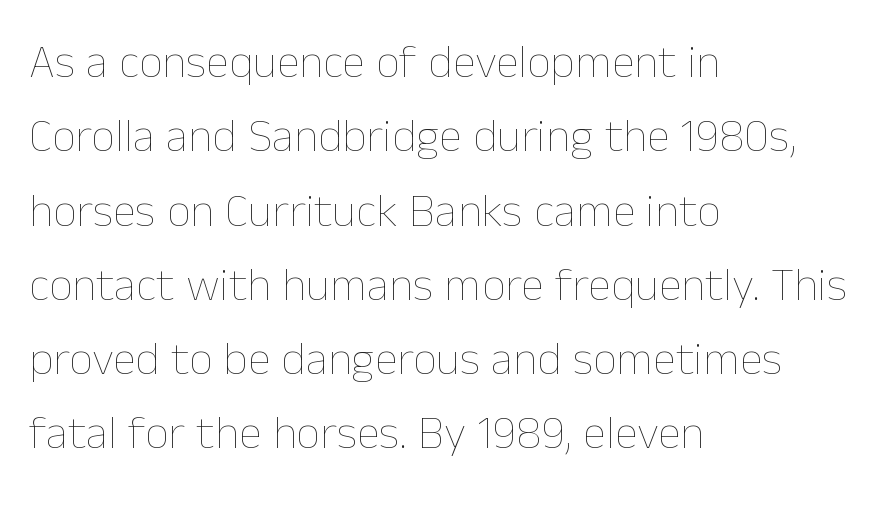
Q: Is the text bold? A: No.
Q: Is the text italic (slanted)? A: No, it is upright.
Q: Is the text underlined? A: No.
Q: How is the paragraph aligned? A: Left-aligned.
Q: Is the spacing between letters normal or unusually wide? A: Normal.
Q: Is the spacing between lines tight, normal or loose? A: Normal.
Q: Width (condensed, normal, or wide)? A: Normal.
Q: Stroke contrast? A: Low.
Q: x-height? A: Medium.
Q: Monospaced? A: No.
